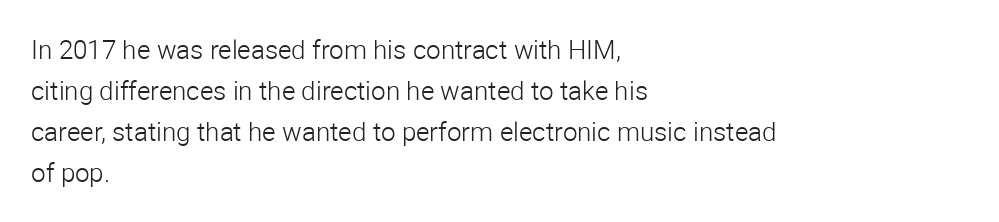
{"italic": "no", "bold": "no", "underline": "no", "align": "left", "line_spacing": "normal", "line_spacing_ratio": 1.58, "letter_spacing": "normal", "letter_spacing_em": 0.0, "glyph_px": 26}
